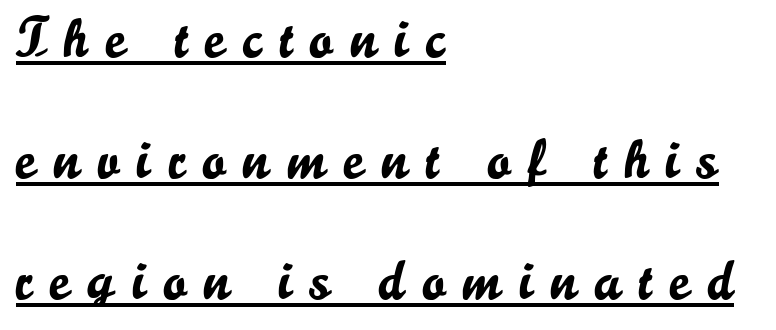
Q: Is the text italic (slanted)? A: Yes.
Q: Is the typeface a serif or a sans-serif typeface? A: Sans-serif.
Q: Is the text underlined? A: Yes.
Q: How is the paragraph aligned? A: Left-aligned.
Q: Is the spacing between letters normal or unusually wide? A: Unusually wide.
Q: Is the spacing between lines tight, normal or loose? A: Loose.
Q: Width (condensed, normal, or wide)? A: Normal.
Q: Stroke contrast? A: Low.
Q: x-height? A: Small.
Q: Monospaced? A: No.
